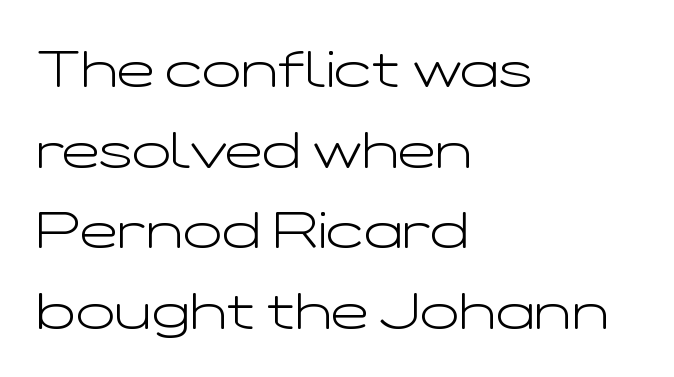
In terms of leading, this rendering sits right in the middle. Counters stay open thanks to moderate or lighter strokes. Each word holds together tightly as a unit, with standard inter-letter gaps. Does the copy run flush right? No — it runs flush left. This rendering features lettering with no underline.
